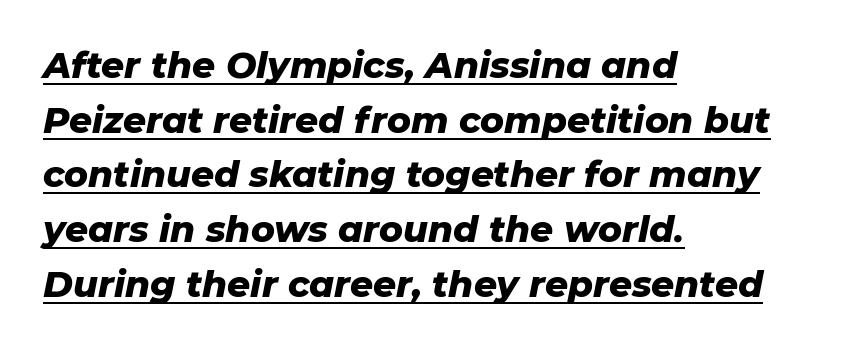
Q: Is the text bold? A: Yes.
Q: Is the text italic (slanted)? A: Yes, it leans right by about 11 degrees.
Q: Is the text underlined? A: Yes.
Q: How is the paragraph aligned? A: Left-aligned.
Q: Is the spacing between letters normal or unusually wide? A: Normal.
Q: Is the spacing between lines tight, normal or loose? A: Normal.
Q: Width (condensed, normal, or wide)? A: Normal.
Q: Stroke contrast? A: Low.
Q: x-height? A: Medium.
Q: Monospaced? A: No.
